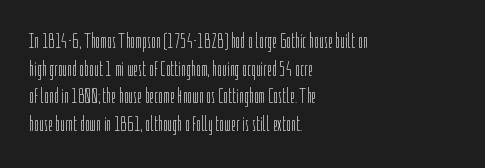
The image shows 21 px text type, upright; set left-aligned, normal line spacing (1.32x), normal letter spacing, not underlined.
